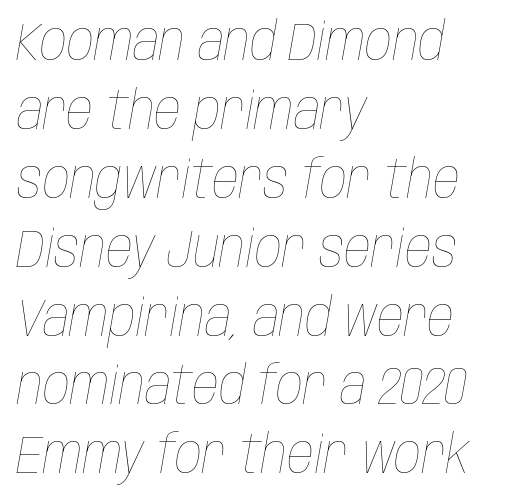
The image shows 53 px thin, condensed type, italic (leaning right); set left-aligned, normal line spacing (1.3x), normal letter spacing, not underlined; low stroke contrast and a large x-height.
